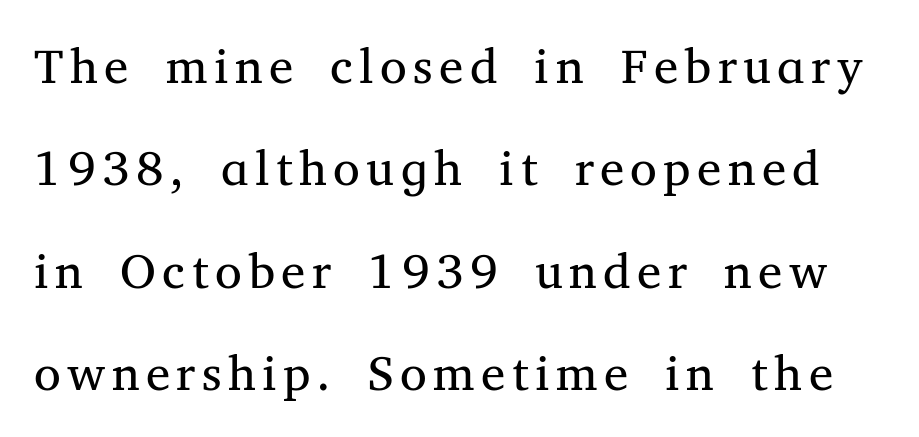
Q: Is the text bold? A: No.
Q: Is the text italic (slanted)? A: No, it is upright.
Q: Is the typeface a serif or a sans-serif typeface? A: Serif.
Q: Is the text underlined? A: No.
Q: Is the spacing between lines tight, normal or loose? A: Loose.
Q: Width (condensed, normal, or wide)? A: Normal.
Q: Stroke contrast? A: Medium.
Q: x-height? A: Medium.
Q: Monospaced? A: No.
